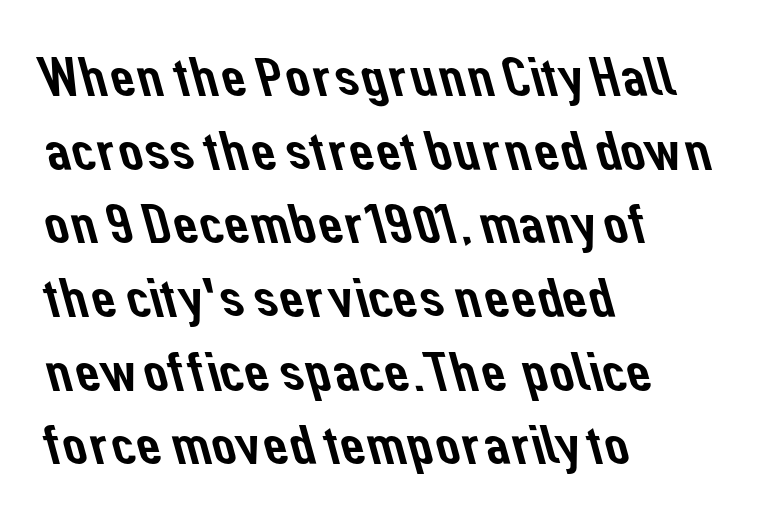
The image shows 55 px sans-serif type; set left-aligned, normal line spacing (1.34x), normal letter spacing, not underlined; low stroke contrast and a medium x-height.
